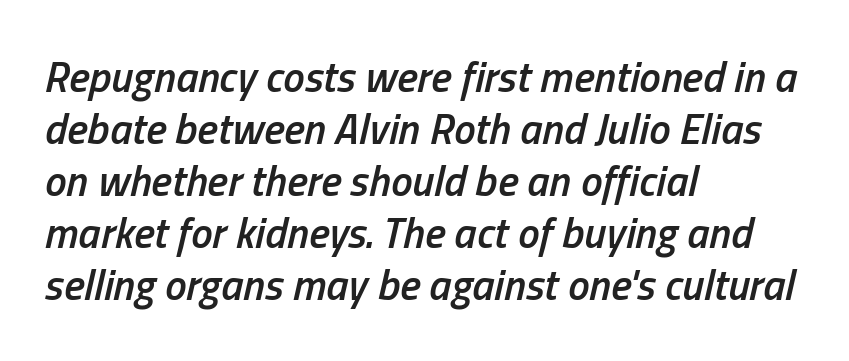
Q: Is the text bold? A: Semi-bold.
Q: Is the text italic (slanted)? A: Yes, it leans right by about 13 degrees.
Q: Is the text underlined? A: No.
Q: How is the paragraph aligned? A: Left-aligned.
Q: Is the spacing between letters normal or unusually wide? A: Normal.
Q: Width (condensed, normal, or wide)? A: Condensed.
Q: Stroke contrast? A: Low.
Q: x-height? A: Medium.
Q: Monospaced? A: No.
